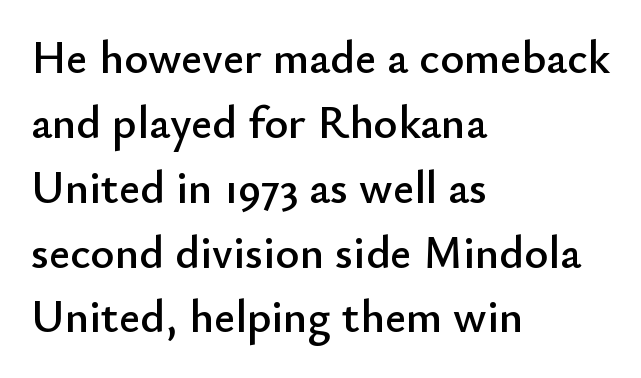
The image shows 46 px sans-serif type, upright; set left-aligned, normal line spacing (1.41x), normal letter spacing, not underlined; low stroke contrast and a small x-height.
